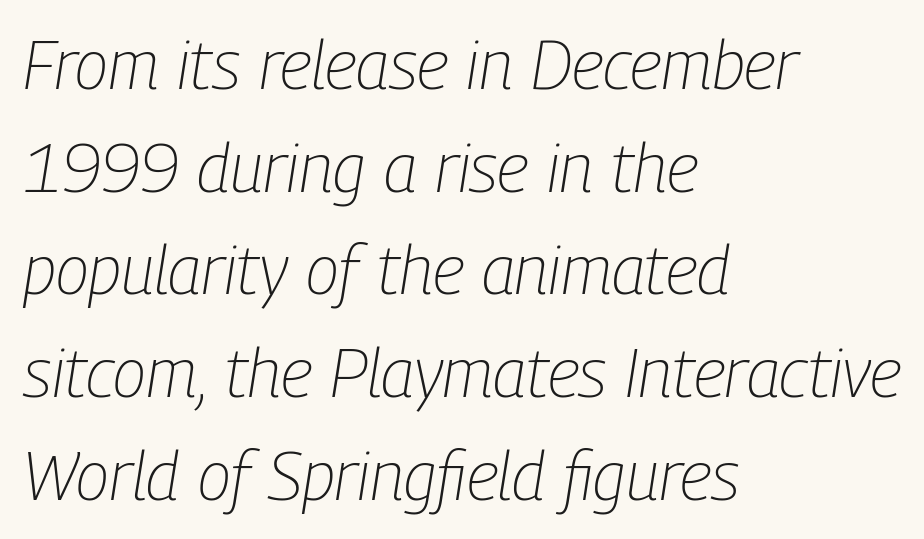
The image shows 68 px light, condensed type, italic (leaning right); set left-aligned, normal line spacing (1.51x), normal letter spacing, not underlined; low stroke contrast and a medium x-height.
